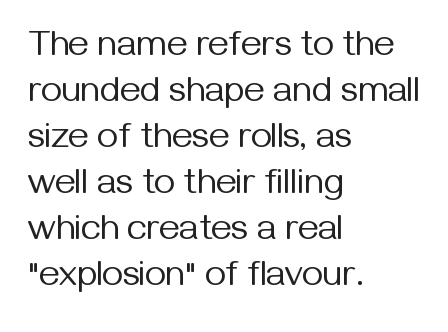
The image shows 36 px regular-weight sans-serif type, upright; set left-aligned, normal line spacing (1.28x), normal letter spacing, not underlined; medium stroke contrast and a medium x-height.
